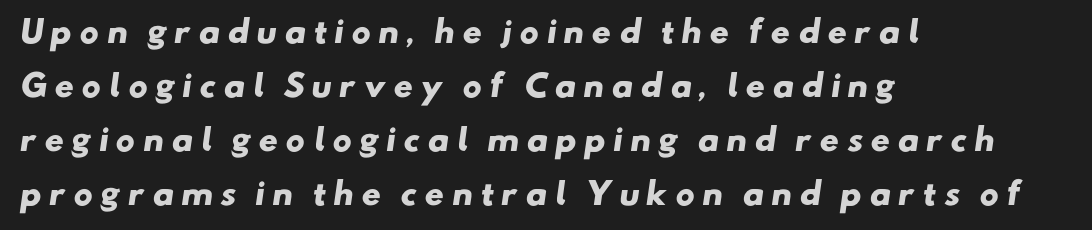
Q: Is the text bold? A: Yes.
Q: Is the typeface a serif or a sans-serif typeface? A: Sans-serif.
Q: Is the text underlined? A: No.
Q: How is the paragraph aligned? A: Left-aligned.
Q: Is the spacing between letters normal or unusually wide? A: Unusually wide.
Q: Width (condensed, normal, or wide)? A: Wide.
Q: Stroke contrast? A: Low.
Q: x-height? A: Small.
Q: Monospaced? A: No.
